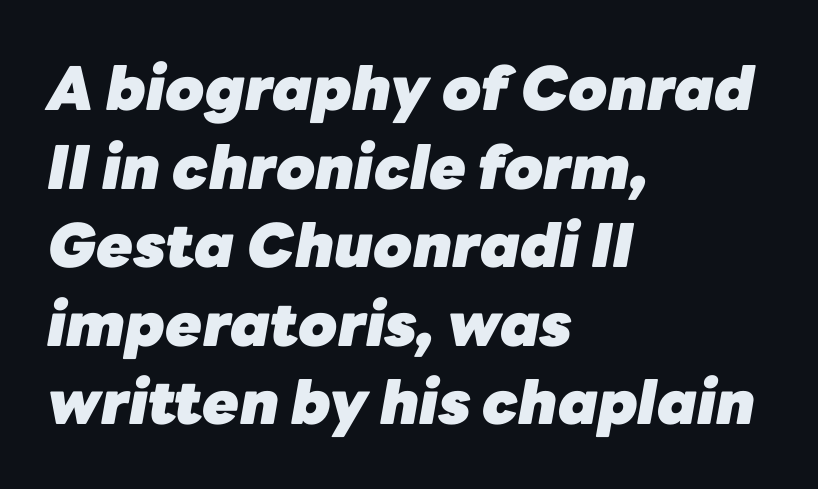
No extra tracking has been applied to these lines. Bare-footed words on every line. This is heavy type, rendered in bold. If you drew a line through each stem, it would be angled. Summary of vertical rhythm: regular, with standard interline spacing. The text block is weighted toward the left margin, trailing off unevenly rightward.
